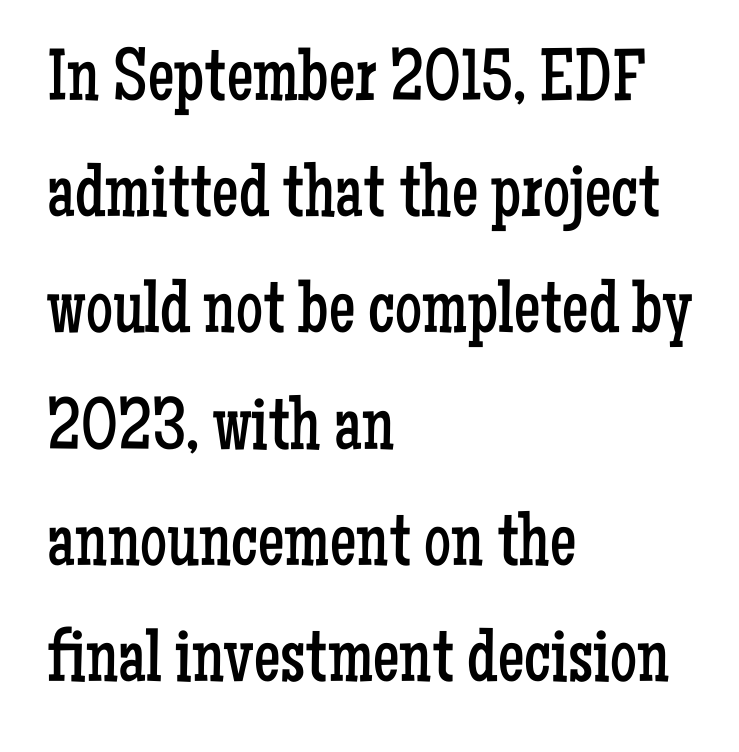
Q: Is the text bold? A: No.
Q: Is the text italic (slanted)? A: No, it is upright.
Q: Is the typeface a serif or a sans-serif typeface? A: Serif.
Q: Is the text underlined? A: No.
Q: How is the paragraph aligned? A: Left-aligned.
Q: Is the spacing between letters normal or unusually wide? A: Normal.
Q: Is the spacing between lines tight, normal or loose? A: Normal.
Q: Width (condensed, normal, or wide)? A: Condensed.
Q: Stroke contrast? A: Low.
Q: x-height? A: Medium.
Q: Monospaced? A: No.
